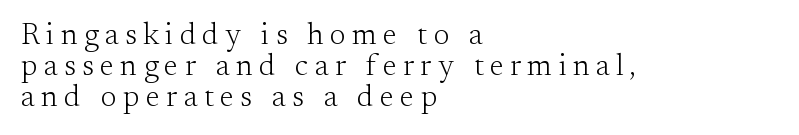
{"serif": "yes", "italic": "no", "bold": "no", "weight": "light", "width": "normal", "stroke_contrast": "medium", "x_height": "small", "monospaced": "no", "underline": "no", "align": "left", "line_spacing": "tight", "line_spacing_ratio": 1.03, "letter_spacing": "wide", "letter_spacing_em": 0.22, "glyph_px": 30}
